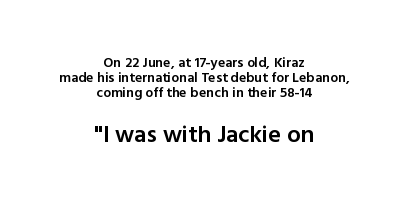
The image shows 24 px text type, upright; set centered, tight line spacing (1.08x), normal letter spacing, not underlined; the second (bottom) block is 1.71x larger.
